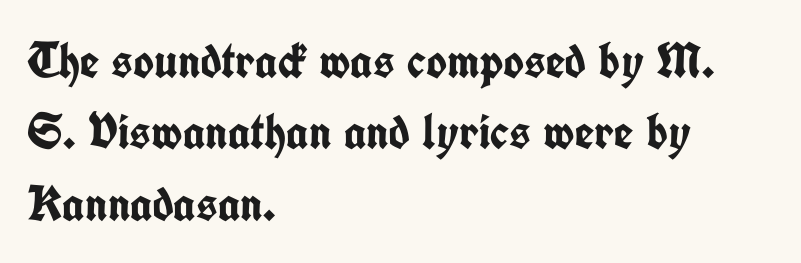
The image shows 50 px semibold, condensed sans-serif type, upright; set left-aligned, normal line spacing (1.43x), normal letter spacing, not underlined; low stroke contrast and a medium x-height.
